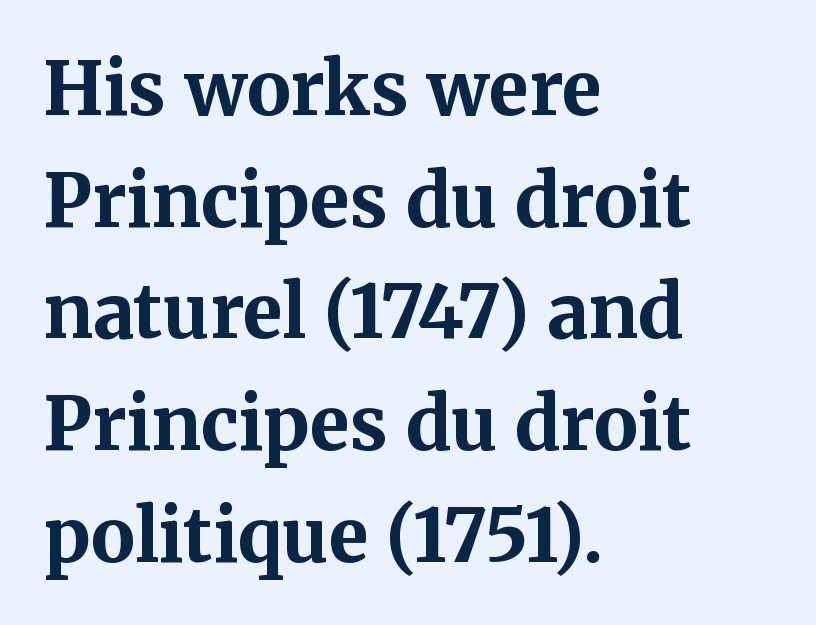
Between one letter and the next there's only the usual sliver of space. This sample is left-justified, so line endings fall wherever the words run out. Check the space under the baseline: it is left empty. Unlike italic type, these characters show no tilt at all. The typeface chosen for these lines features serifs.
